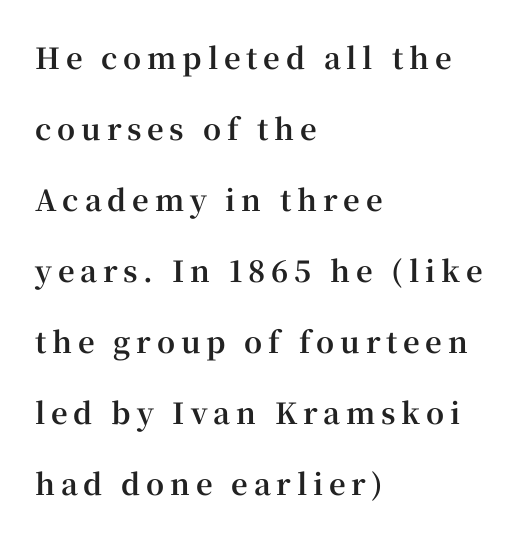
{"serif": "yes", "italic": "no", "bold": "yes", "weight": "bold", "width": "normal", "stroke_contrast": "high", "x_height": "medium", "monospaced": "no", "underline": "no", "align": "left", "line_spacing": "loose", "line_spacing_ratio": 2.45, "letter_spacing": "wide", "letter_spacing_em": 0.2, "glyph_px": 29}
